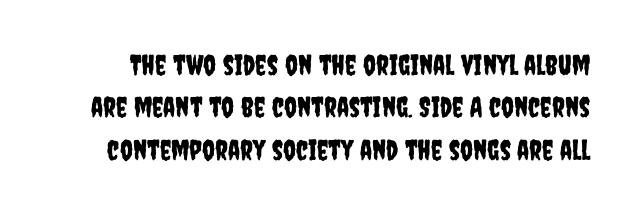
{"serif": "no", "italic": "no", "width": "condensed", "stroke_contrast": "low", "x_height": "large", "monospaced": "no", "underline": "no", "line_spacing": "normal", "line_spacing_ratio": 1.51, "letter_spacing": "normal", "letter_spacing_em": 0.0, "glyph_px": 28}
